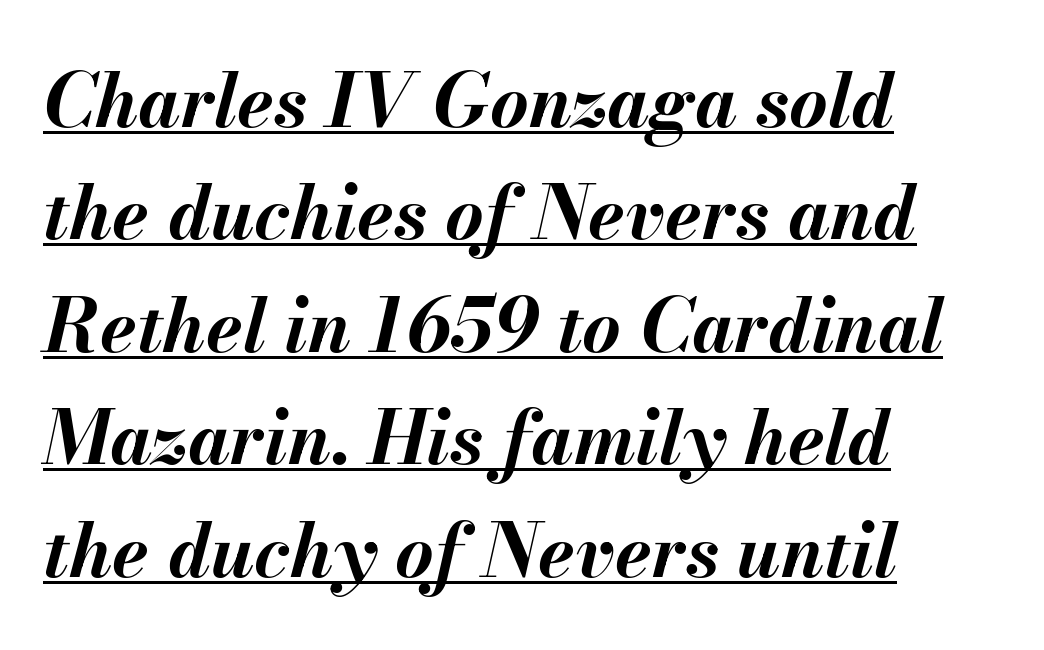
{"italic": "yes", "lean": "right", "slant_degrees": 13, "bold": "yes", "weight": "bold", "width": "normal", "stroke_contrast": "medium", "x_height": "small", "monospaced": "no", "underline": "yes", "align": "left", "line_spacing": "normal", "line_spacing_ratio": 1.52, "letter_spacing": "normal", "letter_spacing_em": 0.0, "glyph_px": 74}
